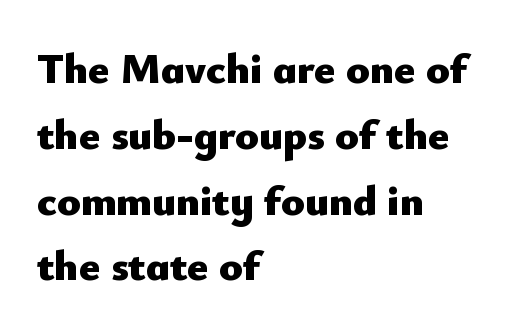
{"serif": "no", "italic": "no", "bold": "yes", "weight": "heavy", "width": "normal", "stroke_contrast": "low", "x_height": "small", "monospaced": "no", "underline": "no", "align": "left", "line_spacing": "normal", "line_spacing_ratio": 1.53, "letter_spacing": "normal", "letter_spacing_em": 0.0, "glyph_px": 43}
